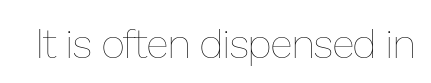
Q: Is the text bold? A: No.
Q: Is the text italic (slanted)? A: No, it is upright.
Q: Is the text underlined? A: No.
Q: Is the spacing between letters normal or unusually wide? A: Normal.
Q: Width (condensed, normal, or wide)? A: Normal.
Q: Stroke contrast? A: Low.
Q: x-height? A: Medium.
Q: Monospaced? A: No.
